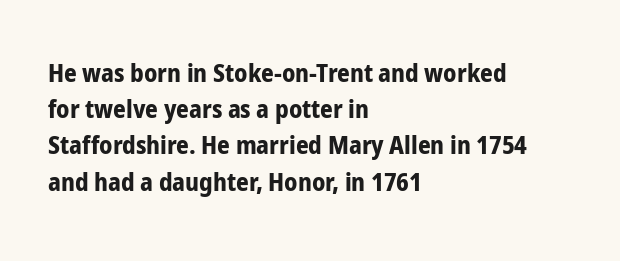
Typesetter's note: full bold, strokes at maximum text heaviness. Rendered with straight, roman letterforms. The line-height multiplier appears to be the usual default. Words appear dense and cohesive because spacing is normal. A student would call this left alignment; a typographer would say flush left, rag right. The baseline area is clear.
